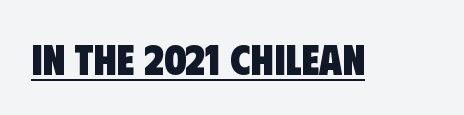
Q: Is the text bold? A: Yes.
Q: Is the typeface a serif or a sans-serif typeface? A: Sans-serif.
Q: Is the text underlined? A: Yes.
Q: Is the spacing between letters normal or unusually wide? A: Normal.
Q: Width (condensed, normal, or wide)? A: Condensed.
Q: Stroke contrast? A: Low.
Q: x-height? A: Large.
Q: Monospaced? A: No.
